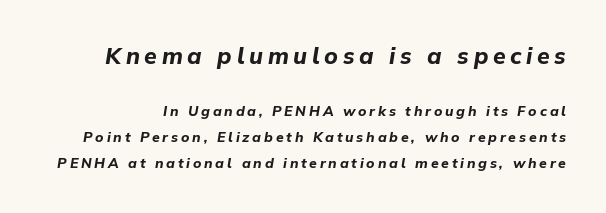
The image shows 23 px bold type, italic (leaning right); set line spacing 1.86x, unusually wide letter spacing (+0.2 em), not underlined; the first (top) block is 1.64x larger.
